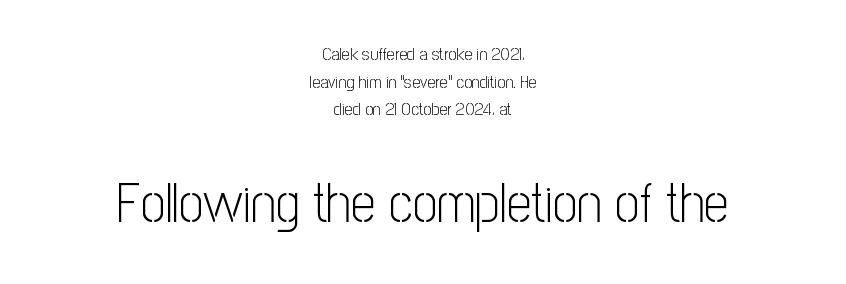
The tracking reads as untouched default to a designer's eye. The more generous point size was reserved for the lower chunk. The line-height multiplier appears to be the usual default. Caption: face not bold, strokes unweighted. Nope, no serifs anywhere on these letters.
